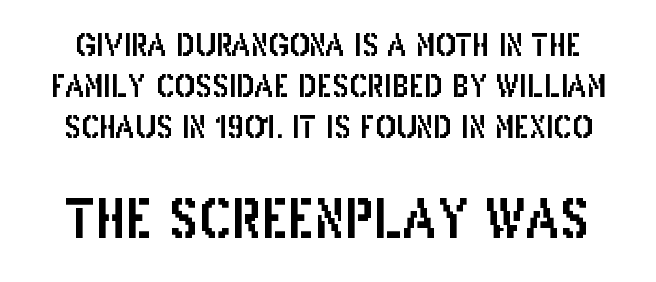
The image shows 53 px condensed sans-serif type, upright; set normal line spacing (1.36x), normal letter spacing, not underlined; the second (bottom) block is 1.77x larger; low stroke contrast and a large x-height.
